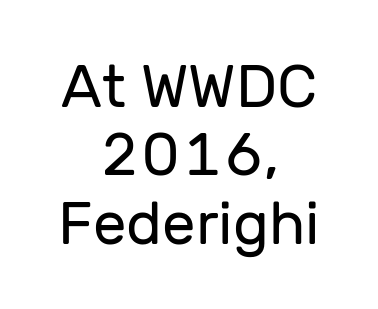
The image shows 60 px regular-weight sans-serif type, upright; set centered, tight line spacing (1.14x), normal letter spacing, not underlined; low stroke contrast and a medium x-height.
